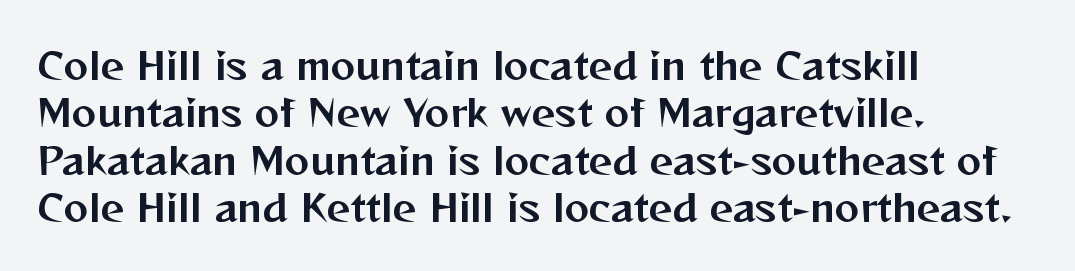
The image shows 37 px sans-serif type, upright; set left-aligned, normal line spacing (1.28x), normal letter spacing, not underlined; medium stroke contrast and a medium x-height.
